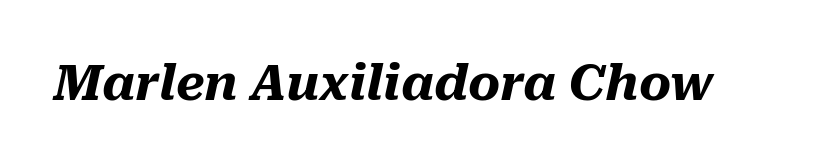
Q: Is the text bold? A: Yes.
Q: Is the text italic (slanted)? A: Yes, it leans right by about 10 degrees.
Q: Is the text underlined? A: No.
Q: Is the spacing between letters normal or unusually wide? A: Normal.
Q: Width (condensed, normal, or wide)? A: Normal.
Q: Stroke contrast? A: Medium.
Q: x-height? A: Medium.
Q: Monospaced? A: No.
